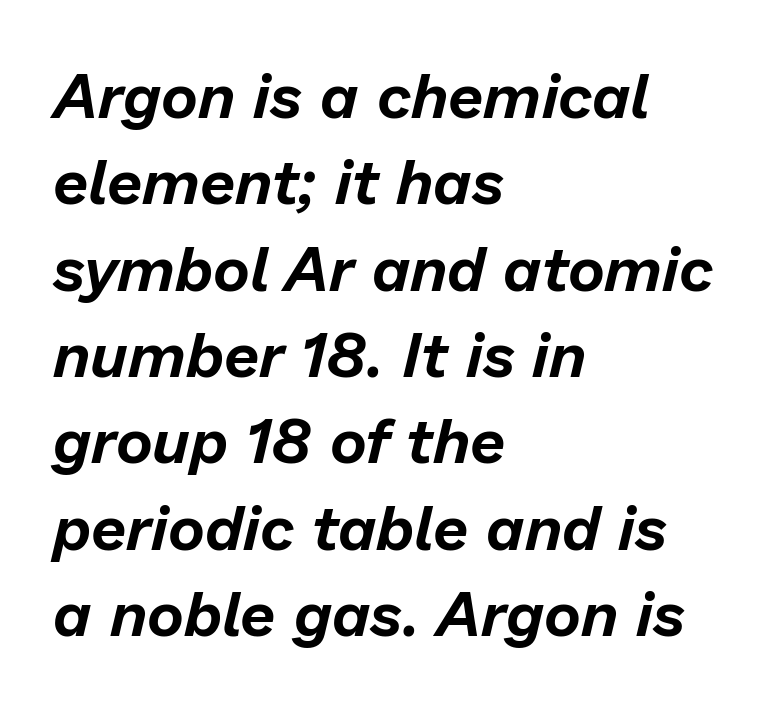
These lines were composed using italics. The tracking reads as untouched default to a designer's eye. Teacher's note: observe the even left margin — that is flush-left alignment. Plain, unruled lines of type. Whoever set this chose a conventional vertical rhythm.
